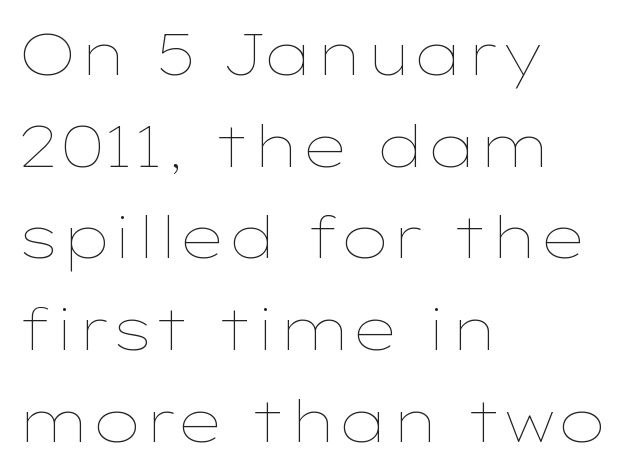
{"italic": "no", "bold": "no", "weight": "thin", "width": "wide", "stroke_contrast": "low", "x_height": "medium", "monospaced": "no", "underline": "no", "align": "left", "line_spacing": "normal", "line_spacing_ratio": 1.58, "letter_spacing": "normal", "letter_spacing_em": 0.0, "glyph_px": 58}
